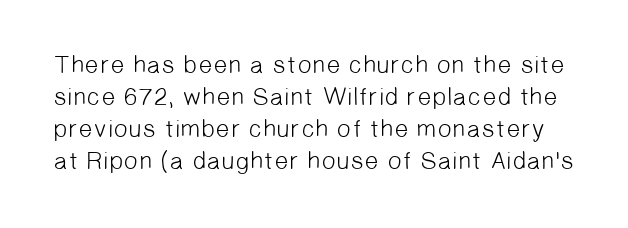
Q: Is the text bold? A: No.
Q: Is the text underlined? A: No.
Q: Is the spacing between letters normal or unusually wide? A: Normal.
Q: Is the spacing between lines tight, normal or loose? A: Normal.
